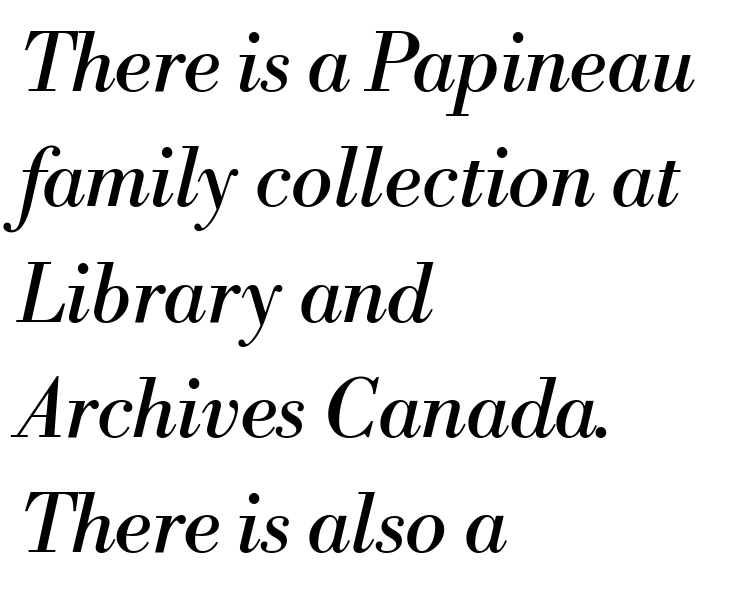
{"serif": "yes", "italic": "yes", "lean": "right", "slant_degrees": 13, "bold": "no", "weight": "regular", "width": "normal", "stroke_contrast": "medium", "x_height": "small", "monospaced": "no", "underline": "no", "align": "left", "line_spacing": "normal", "line_spacing_ratio": 1.46, "letter_spacing": "normal", "letter_spacing_em": 0.0, "glyph_px": 79}
